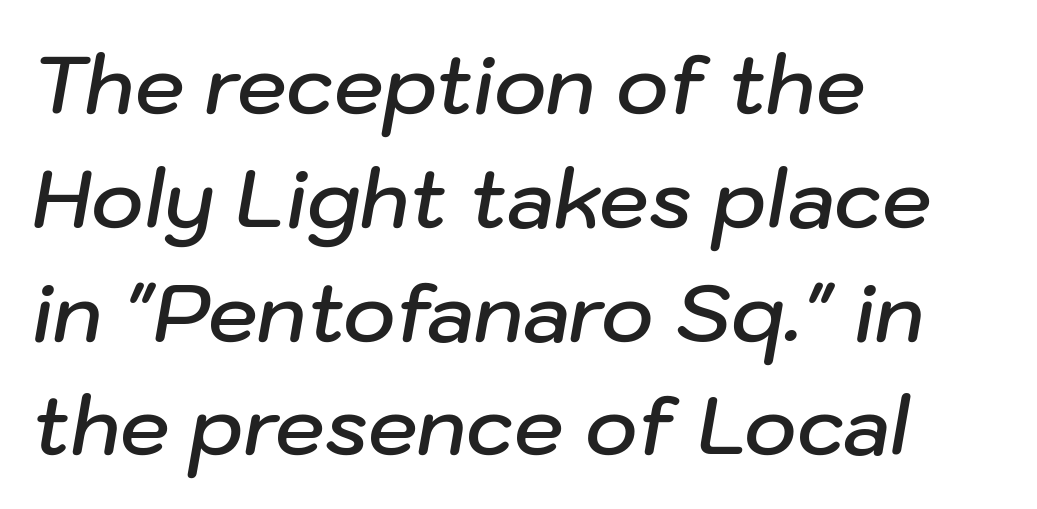
A typesetter would call this proportional, since set widths differ per character. In terms of posture, this sample is oblique. The paragraph shown leans on its left margin. Strokes here are thickened, but only to semibold level. Reading down the column, the eye jumps a familiar distance to each next line.
